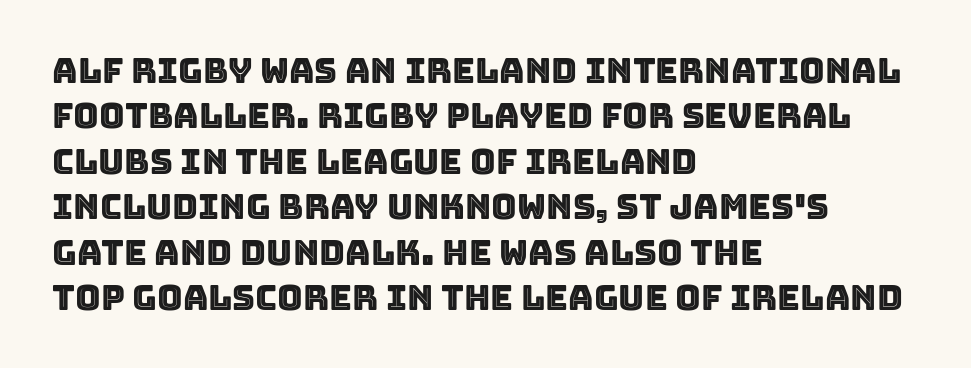
Q: Is the text italic (slanted)? A: No, it is upright.
Q: Is the text underlined? A: No.
Q: How is the paragraph aligned? A: Left-aligned.
Q: Is the spacing between letters normal or unusually wide? A: Normal.
Q: Is the spacing between lines tight, normal or loose? A: Normal.
Q: Width (condensed, normal, or wide)? A: Normal.
Q: x-height? A: Large.
Q: Monospaced? A: No.
